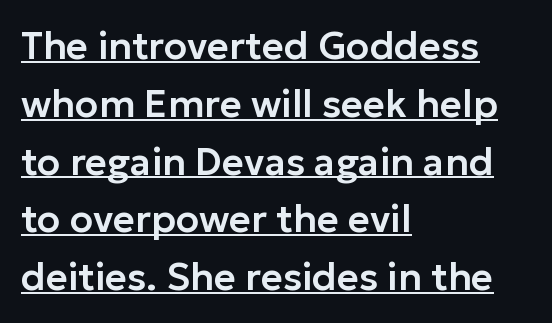
{"serif": "no", "italic": "no", "width": "normal", "stroke_contrast": "low", "x_height": "medium", "monospaced": "no", "underline": "yes", "align": "left", "line_spacing": "normal", "line_spacing_ratio": 1.52, "letter_spacing": "normal", "letter_spacing_em": 0.0, "glyph_px": 38}
